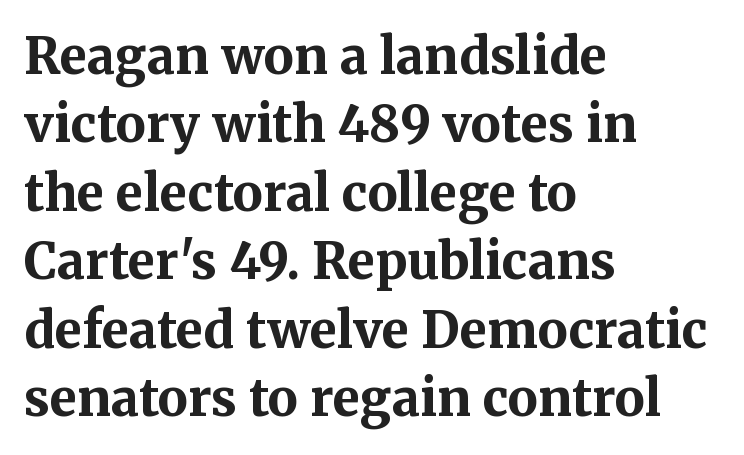
Q: Is the text bold? A: Yes.
Q: Is the text italic (slanted)? A: No, it is upright.
Q: Is the typeface a serif or a sans-serif typeface? A: Serif.
Q: Is the text underlined? A: No.
Q: How is the paragraph aligned? A: Left-aligned.
Q: Is the spacing between letters normal or unusually wide? A: Normal.
Q: Is the spacing between lines tight, normal or loose? A: Normal.
Q: Width (condensed, normal, or wide)? A: Normal.
Q: Stroke contrast? A: Medium.
Q: x-height? A: Medium.
Q: Monospaced? A: No.
